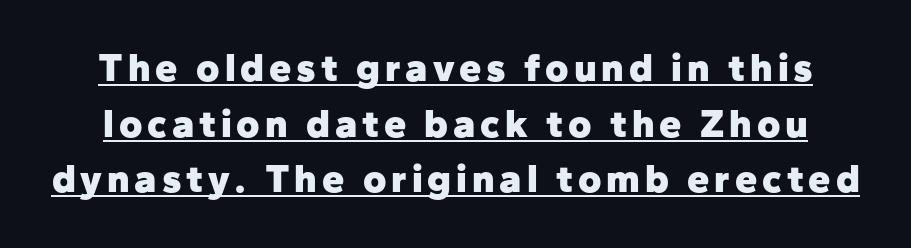
{"serif": "no", "italic": "no", "bold": "yes", "weight": "heavy", "width": "normal", "stroke_contrast": "low", "x_height": "medium", "monospaced": "no", "underline": "yes", "line_spacing": "normal", "line_spacing_ratio": 1.39, "glyph_px": 40}
